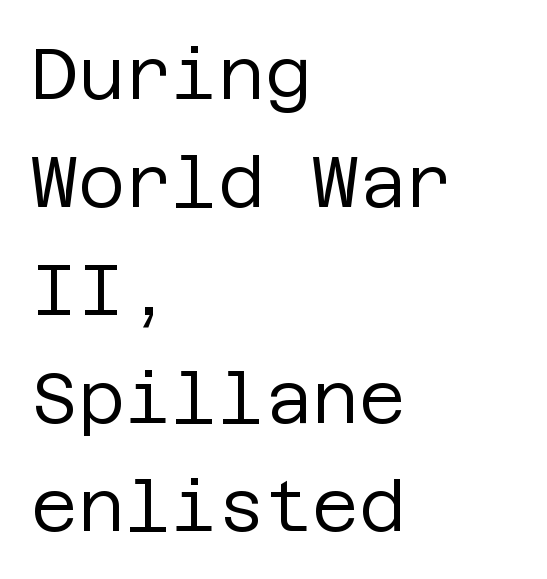
Each row of text sits above clean, open space. Ascenders rise straight up at ninety degrees. The passage shown is typeset with a sans-serif family. Caption: multi-line text, flush left, ragged right.
